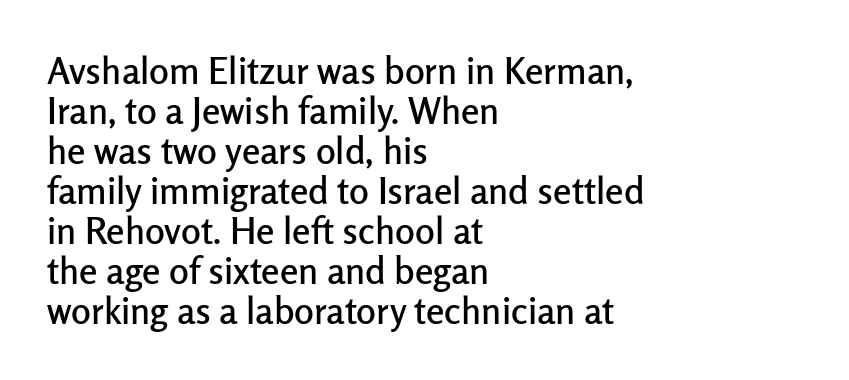
{"serif": "no", "italic": "no", "width": "normal", "stroke_contrast": "low", "x_height": "medium", "monospaced": "no", "underline": "no", "align": "left", "line_spacing": "tight", "line_spacing_ratio": 1.08, "letter_spacing": "normal", "letter_spacing_em": 0.0, "glyph_px": 37}
